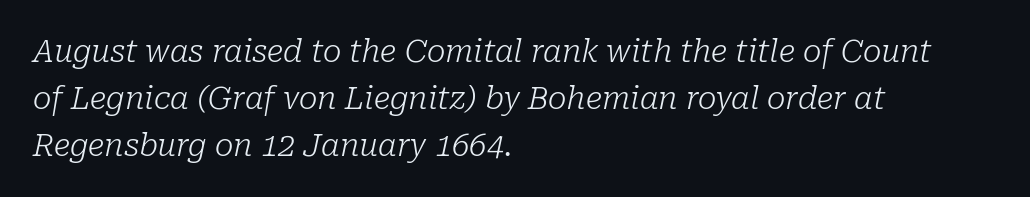
How would I describe the line gaps? Plain and ordinary. Small tapered or slab feet sit at the stroke ends, so this counts as serif. Any mark beneath the type? The region is blank. Bold? No — there's no thickening of the strokes. The paragraph has a hard left edge and a soft right edge.
